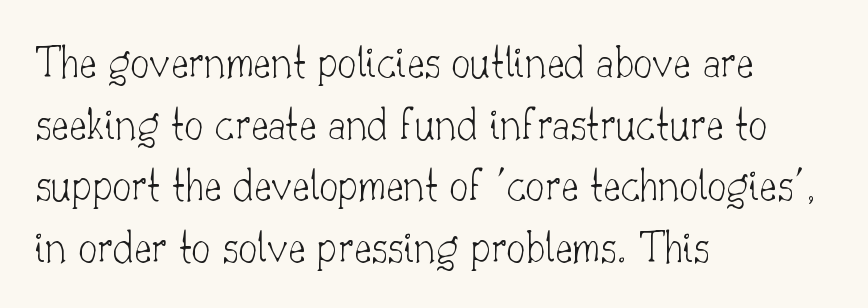
{"serif": "yes", "italic": "no", "bold": "no", "weight": "thin", "width": "normal", "stroke_contrast": "low", "x_height": "small", "monospaced": "no", "underline": "no", "align": "left", "line_spacing": "normal", "line_spacing_ratio": 1.31, "letter_spacing": "normal", "letter_spacing_em": 0.0, "glyph_px": 47}
